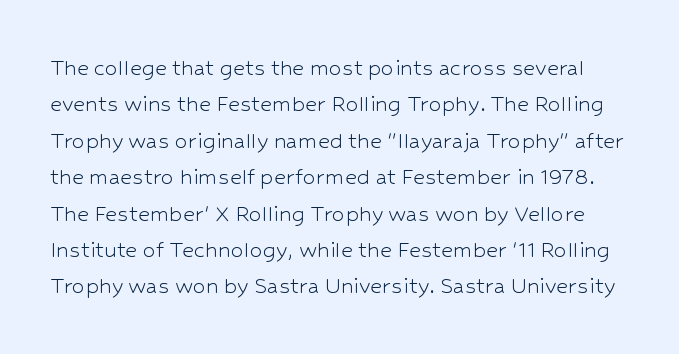
{"italic": "no", "bold": "no", "underline": "no", "line_spacing": "normal", "line_spacing_ratio": 1.4, "letter_spacing": "normal", "letter_spacing_em": 0.0, "glyph_px": 26}
